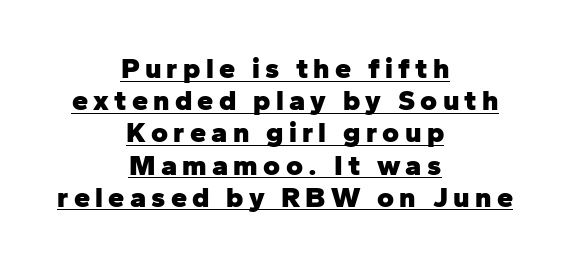
{"serif": "no", "italic": "no", "bold": "yes", "weight": "heavy", "width": "normal", "stroke_contrast": "low", "x_height": "medium", "monospaced": "no", "underline": "yes", "align": "center", "line_spacing": "tight", "line_spacing_ratio": 1.11, "glyph_px": 29}
